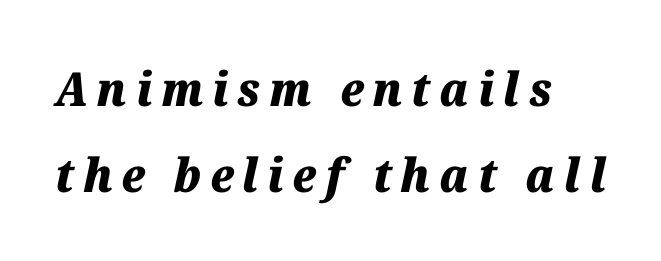
Q: Is the text bold? A: Yes.
Q: Is the text italic (slanted)? A: Yes, it leans right by about 12 degrees.
Q: Is the text underlined? A: No.
Q: Width (condensed, normal, or wide)? A: Normal.
Q: Stroke contrast? A: Medium.
Q: x-height? A: Medium.
Q: Monospaced? A: No.
